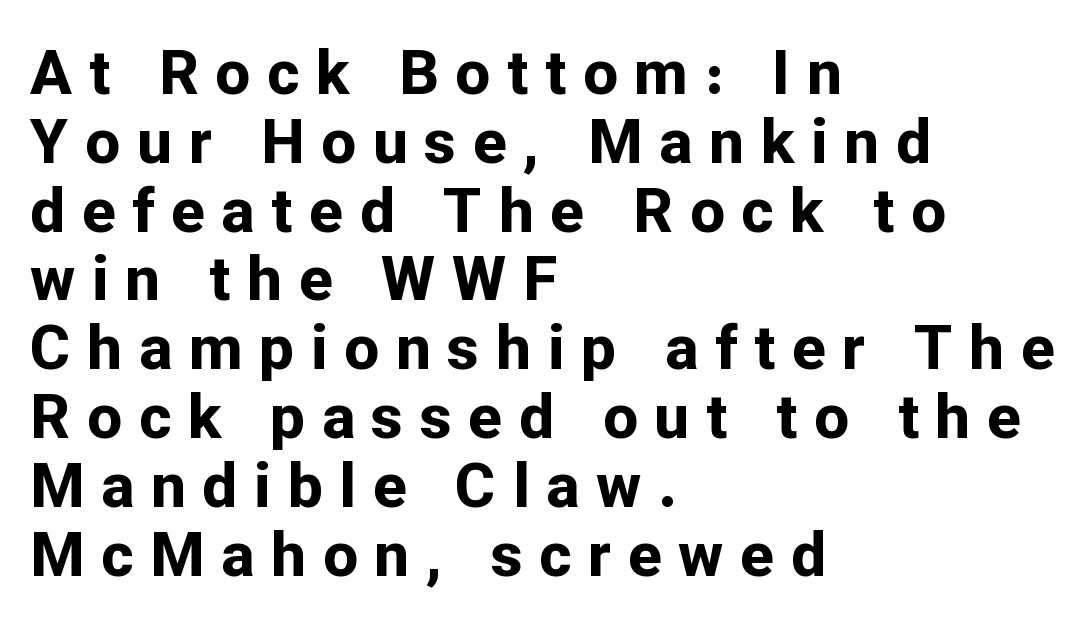
The image shows 62 px bold sans-serif type, upright; set left-aligned, tight line spacing (1.11x), unusually wide letter spacing (+0.27 em), not underlined; low stroke contrast and a medium x-height.
